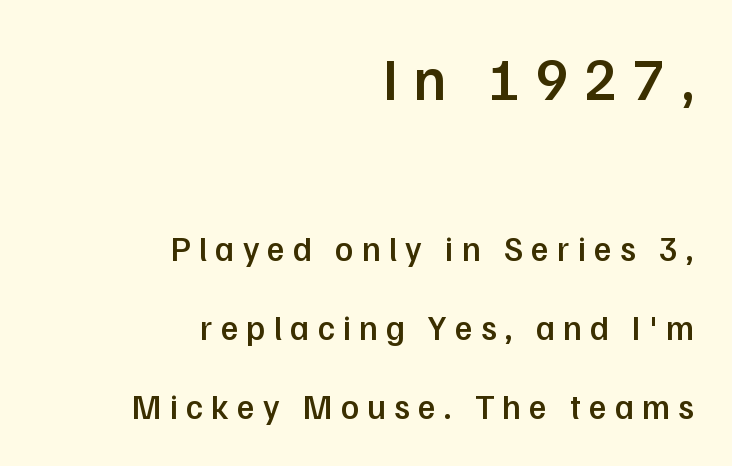
The image shows 60 px semibold sans-serif type, upright; set right-aligned, loose line spacing (2.33x), unusually wide letter spacing (+0.24 em), not underlined; the first (top) block is 1.76x larger; low stroke contrast and a medium x-height.
